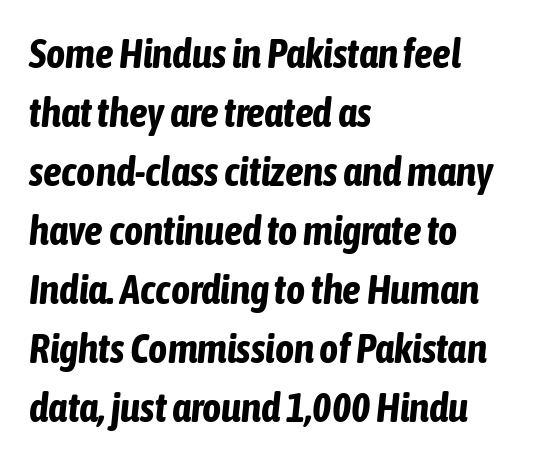
{"italic": "yes", "lean": "right", "slant_degrees": 6, "bold": "yes", "weight": "bold", "width": "condensed", "stroke_contrast": "low", "x_height": "medium", "monospaced": "no", "underline": "no", "align": "left", "line_spacing": "normal", "line_spacing_ratio": 1.44, "letter_spacing": "normal", "letter_spacing_em": 0.0, "glyph_px": 41}
